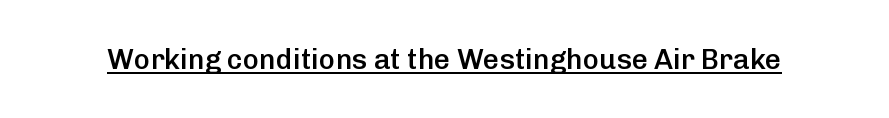
{"serif": "no", "italic": "no", "bold": "semi", "weight": "semibold", "width": "normal", "stroke_contrast": "low", "x_height": "medium", "monospaced": "no", "underline": "yes", "letter_spacing": "normal", "letter_spacing_em": 0.0, "glyph_px": 28}
